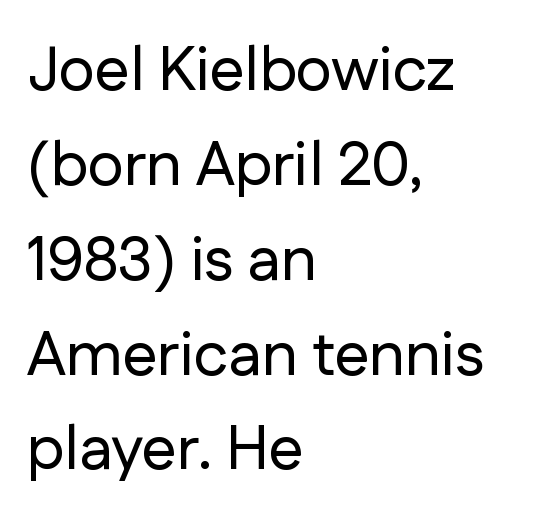
The image shows 62 px sans-serif type, upright; set left-aligned, normal line spacing (1.53x), normal letter spacing, not underlined; low stroke contrast and a medium x-height.
